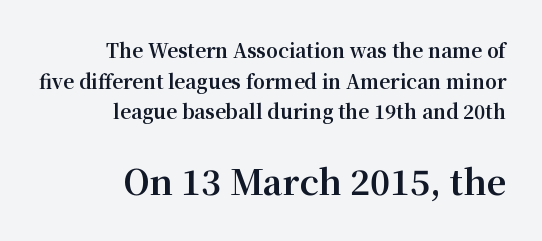
{"serif": "yes", "italic": "no", "bold": "yes", "weight": "bold", "width": "normal", "stroke_contrast": "medium", "x_height": "medium", "monospaced": "no", "underline": "no", "align": "right", "line_spacing": "normal", "line_spacing_ratio": 1.61, "letter_spacing": "normal", "letter_spacing_em": 0.0, "larger_block": "second", "size_ratio": 1.79, "glyph_px": 34}
